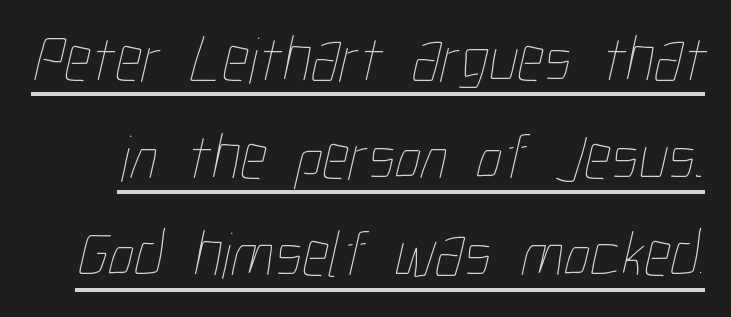
Q: Is the text bold? A: No.
Q: Is the text underlined? A: Yes.
Q: Is the spacing between letters normal or unusually wide? A: Normal.
Q: Is the spacing between lines tight, normal or loose? A: Normal.
Q: Width (condensed, normal, or wide)? A: Condensed.
Q: Stroke contrast? A: Low.
Q: x-height? A: Medium.
Q: Monospaced? A: No.
